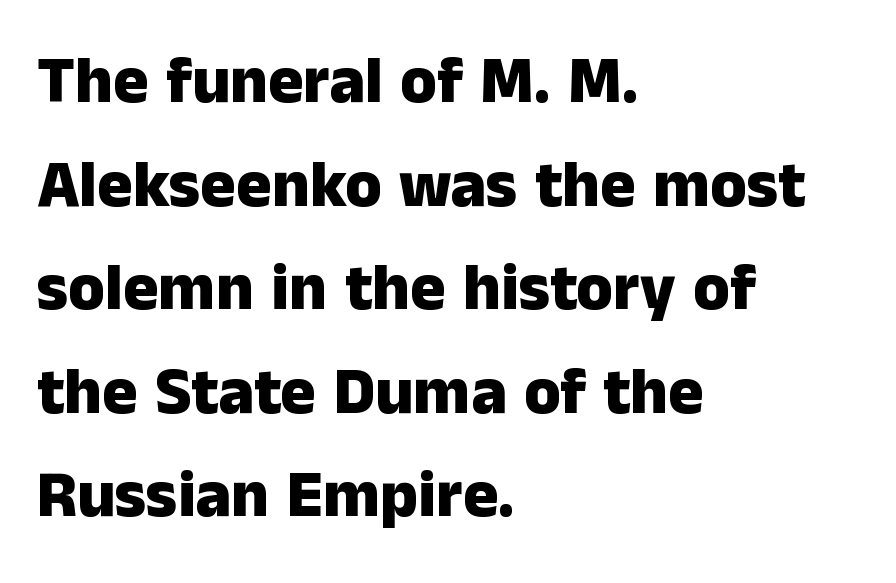
Q: Is the text bold? A: Yes.
Q: Is the text italic (slanted)? A: No, it is upright.
Q: Is the typeface a serif or a sans-serif typeface? A: Sans-serif.
Q: Is the text underlined? A: No.
Q: How is the paragraph aligned? A: Left-aligned.
Q: Is the spacing between letters normal or unusually wide? A: Normal.
Q: Is the spacing between lines tight, normal or loose? A: Normal.
Q: Width (condensed, normal, or wide)? A: Normal.
Q: Stroke contrast? A: Low.
Q: x-height? A: Medium.
Q: Monospaced? A: No.
